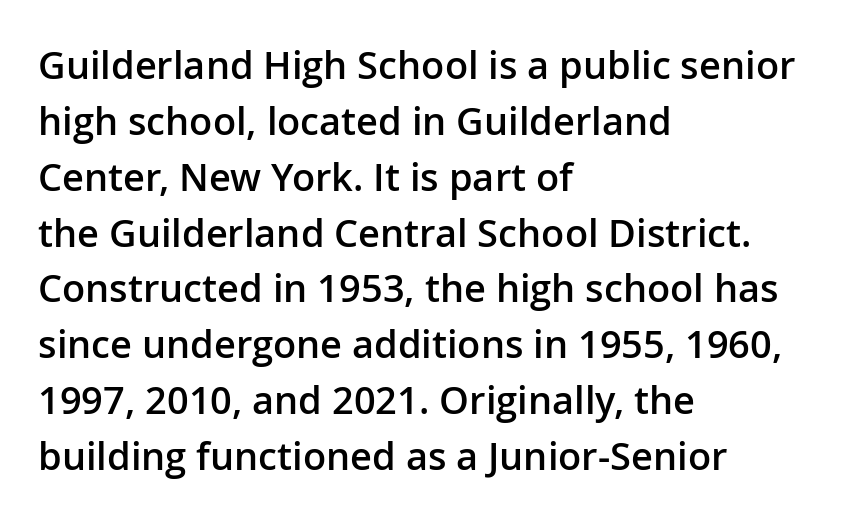
{"serif": "no", "italic": "no", "bold": "semi", "weight": "semibold", "width": "normal", "stroke_contrast": "low", "x_height": "medium", "monospaced": "no", "underline": "no", "align": "left", "line_spacing": "normal", "line_spacing_ratio": 1.47, "letter_spacing": "normal", "letter_spacing_em": 0.0, "glyph_px": 38}
